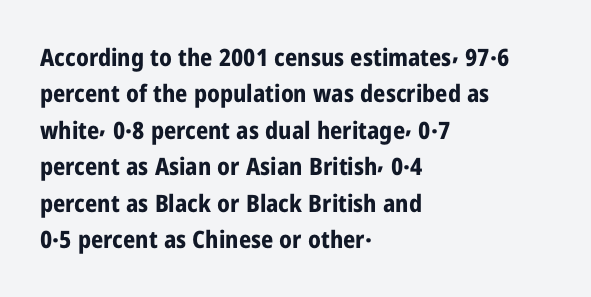
The image shows 24 px bold type, upright; set left-aligned, normal line spacing (1.52x), normal letter spacing, not underlined.
